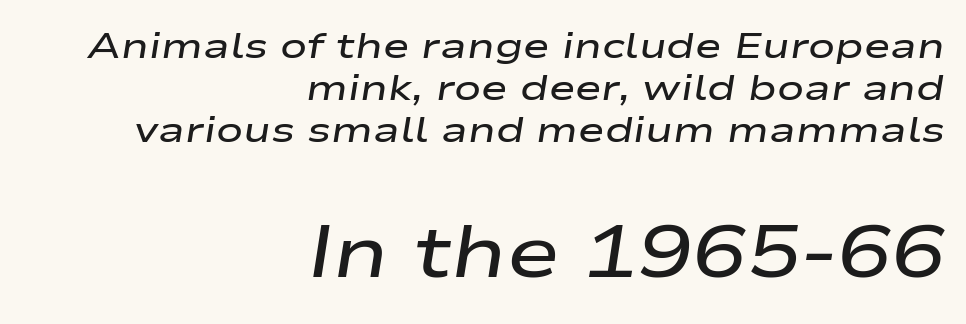
Character widths vary here, with narrow letters taking less room than wide ones. Reading down the block, your eye finds every line finishing at a fixed right position. Each glyph is drawn with semibold strokes, heavier than normal yet not fully bold. Is the letter spacing exaggerated? No — it looks like the ordinary default.
